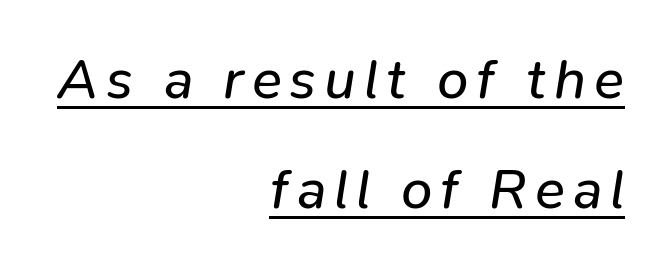
The image shows 56 px regular-weight type, italic (leaning right); set right-aligned, loose line spacing (1.97x), underlined; low stroke contrast and a medium x-height.
